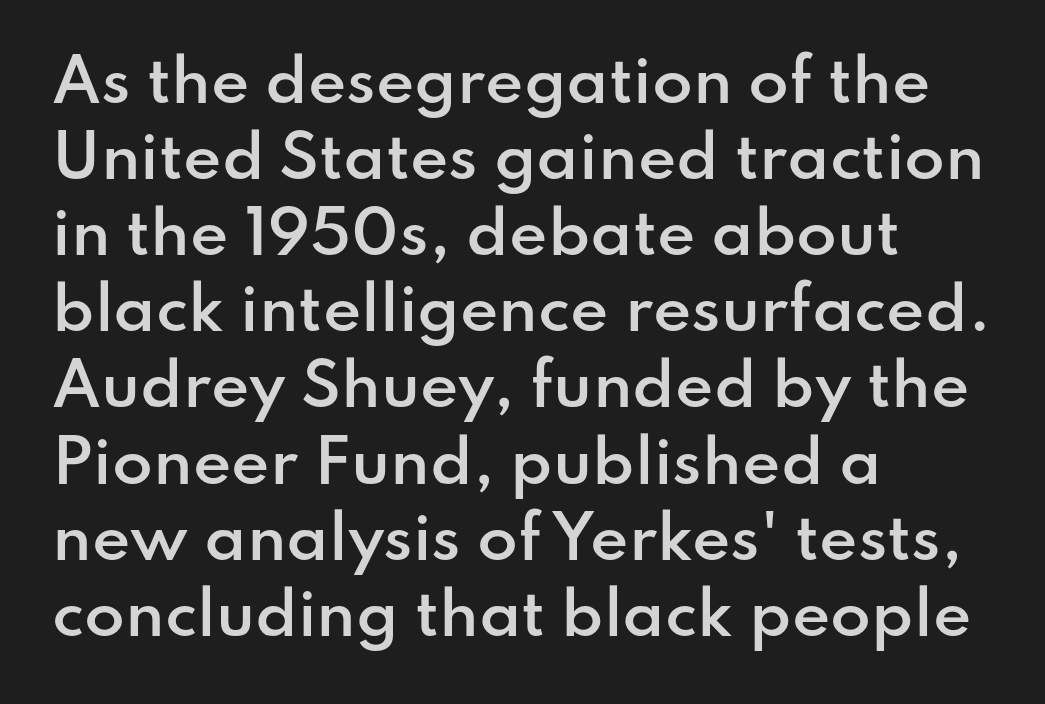
The rendering uses natural spacing where letterforms have individual widths. What's the leading like? Ordinary, nothing unusual. The string is rendered with underlining switched off. Layout note: lines flush left. This is the in-between weight designers call semibold or demi.
